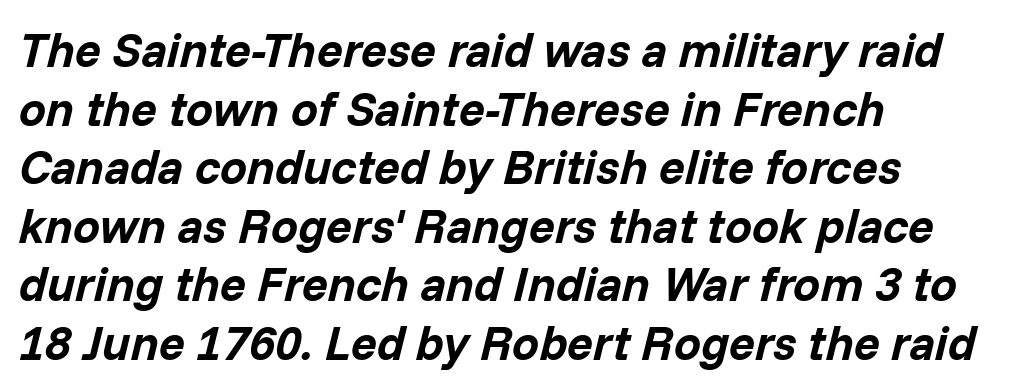
Q: Is the text bold? A: Yes.
Q: Is the text italic (slanted)? A: Yes, it leans right by about 14 degrees.
Q: Is the text underlined? A: No.
Q: How is the paragraph aligned? A: Left-aligned.
Q: Is the spacing between letters normal or unusually wide? A: Normal.
Q: Width (condensed, normal, or wide)? A: Normal.
Q: Stroke contrast? A: Low.
Q: x-height? A: Medium.
Q: Monospaced? A: No.
